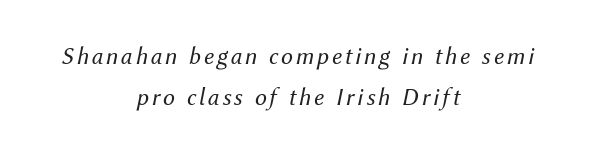
The image shows 24 px text type, italic (leaning right); set centered, normal line spacing (1.7x), not underlined.
